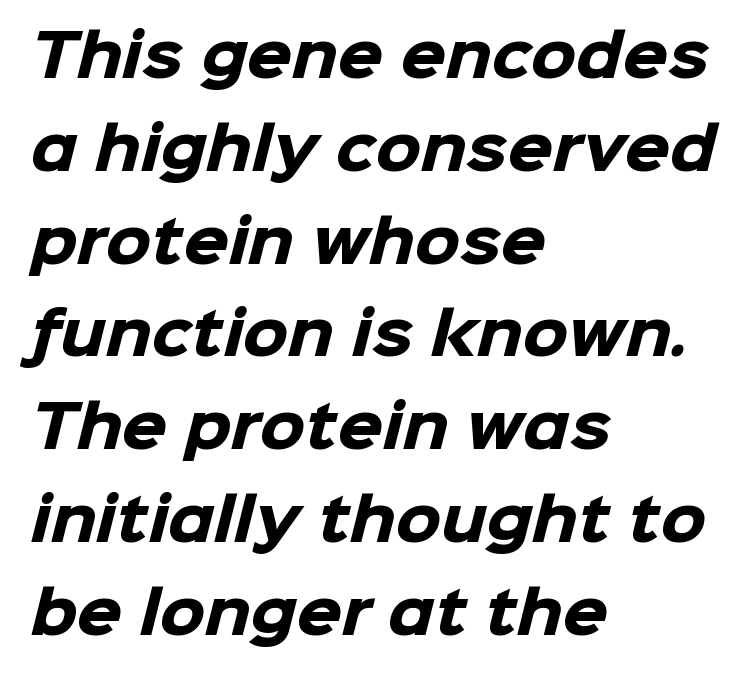
This rendering features lettering with no underline. The rendering shows plain stroke endings on the letterforms — a sans-serif design. Weight: bold. Line spacing here is normal. The rag falls on the right side of this text block.
